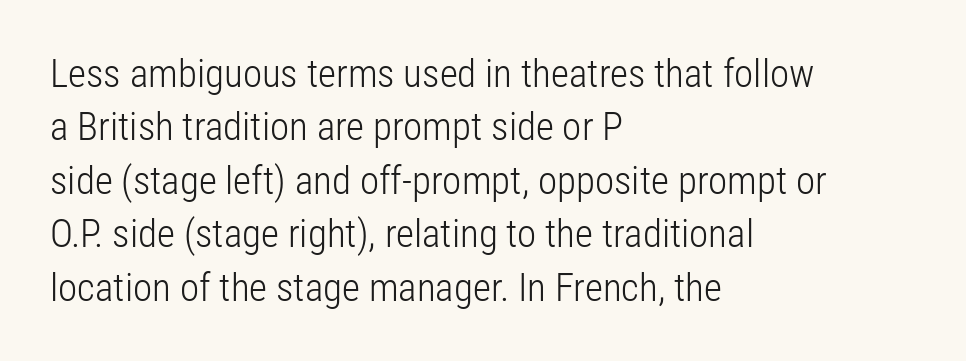
The image shows 39 px light, condensed sans-serif type, upright; set left-aligned, normal line spacing (1.37x), normal letter spacing, not underlined; low stroke contrast and a medium x-height.
